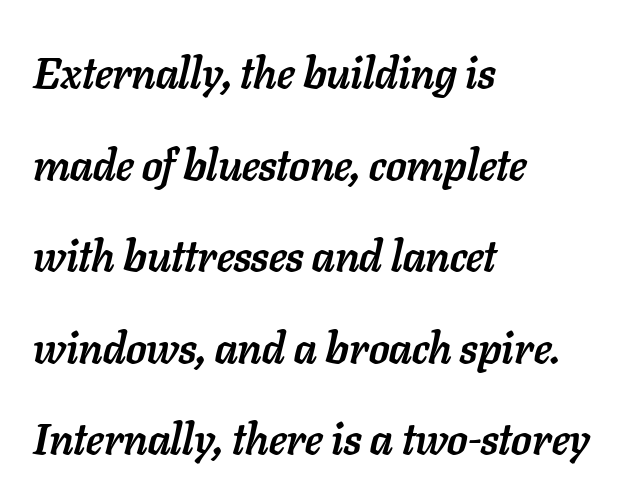
Q: Is the text bold? A: Yes.
Q: Is the text italic (slanted)? A: Yes, it leans right by about 11 degrees.
Q: Is the text underlined? A: No.
Q: How is the paragraph aligned? A: Left-aligned.
Q: Is the spacing between letters normal or unusually wide? A: Normal.
Q: Is the spacing between lines tight, normal or loose? A: Loose.
Q: Width (condensed, normal, or wide)? A: Normal.
Q: Stroke contrast? A: Low.
Q: x-height? A: Medium.
Q: Monospaced? A: No.
